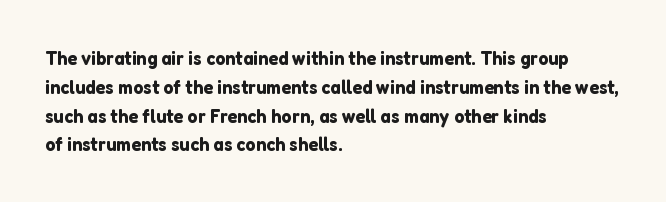
The image shows 20 px text type, upright; set left-aligned, normal line spacing (1.44x), normal letter spacing, not underlined.
